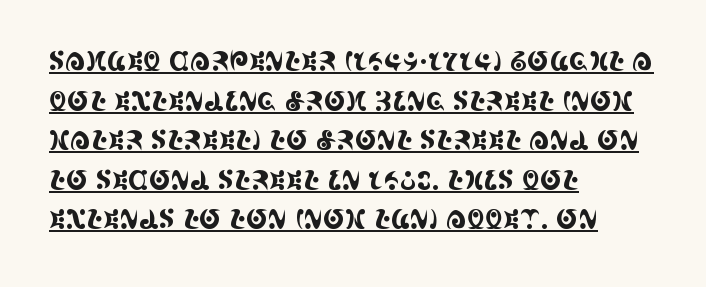
{"italic": "no", "underline": "yes", "align": "left", "line_spacing": "normal", "line_spacing_ratio": 1.52, "letter_spacing": "normal", "letter_spacing_em": 0.0, "glyph_px": 26}
